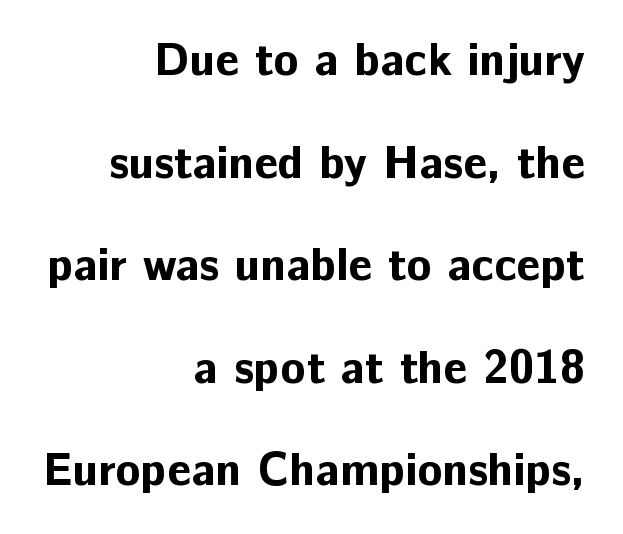
Q: Is the text bold? A: Yes.
Q: Is the text italic (slanted)? A: No, it is upright.
Q: Is the typeface a serif or a sans-serif typeface? A: Sans-serif.
Q: Is the text underlined? A: No.
Q: How is the paragraph aligned? A: Right-aligned.
Q: Is the spacing between letters normal or unusually wide? A: Normal.
Q: Is the spacing between lines tight, normal or loose? A: Loose.
Q: Width (condensed, normal, or wide)? A: Normal.
Q: Stroke contrast? A: Low.
Q: x-height? A: Medium.
Q: Monospaced? A: No.
